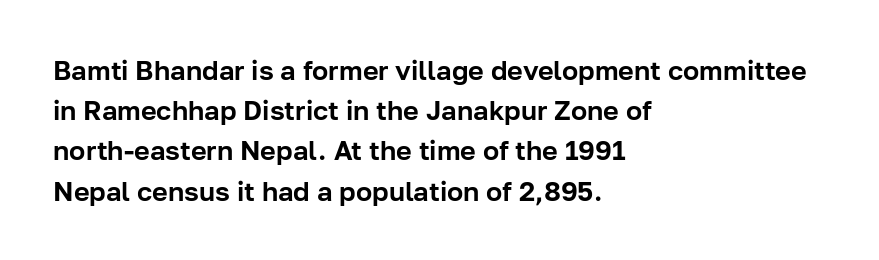
The image shows 27 px text type, upright; set left-aligned, normal line spacing (1.49x), normal letter spacing, not underlined.
